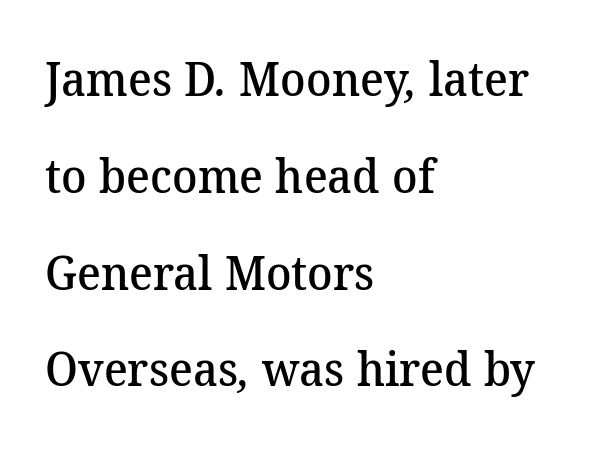
Q: Is the text bold? A: Semi-bold.
Q: Is the typeface a serif or a sans-serif typeface? A: Serif.
Q: Is the text underlined? A: No.
Q: How is the paragraph aligned? A: Left-aligned.
Q: Is the spacing between letters normal or unusually wide? A: Normal.
Q: Is the spacing between lines tight, normal or loose? A: Loose.
Q: Width (condensed, normal, or wide)? A: Normal.
Q: Stroke contrast? A: Medium.
Q: x-height? A: Medium.
Q: Monospaced? A: No.
